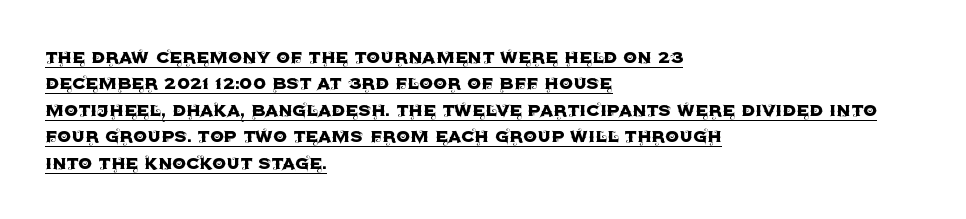
{"italic": "no", "underline": "yes", "align": "left", "line_spacing_ratio": 1.2, "letter_spacing": "normal", "letter_spacing_em": 0.0, "glyph_px": 22}
